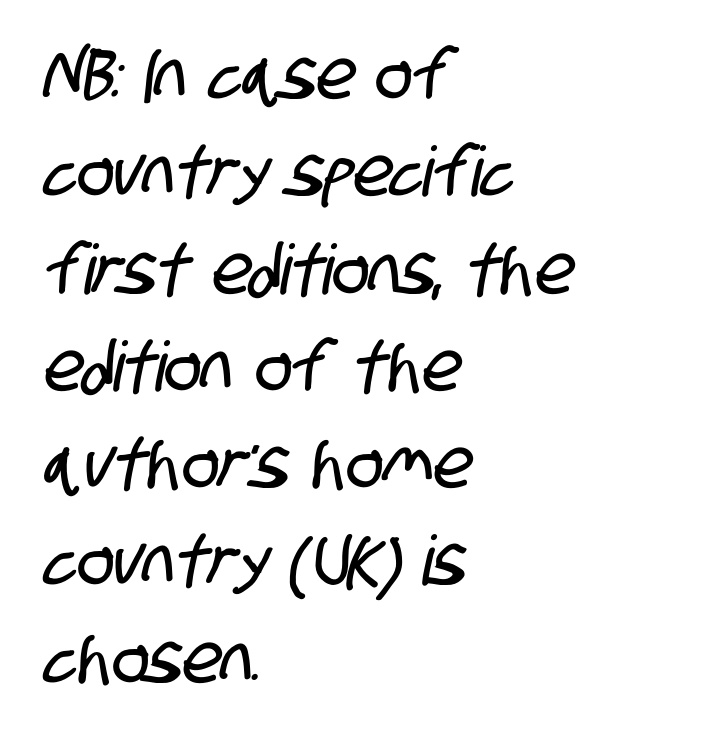
Q: Is the typeface a serif or a sans-serif typeface? A: Sans-serif.
Q: Is the text underlined? A: No.
Q: How is the paragraph aligned? A: Left-aligned.
Q: Is the spacing between letters normal or unusually wide? A: Normal.
Q: Is the spacing between lines tight, normal or loose? A: Normal.
Q: Width (condensed, normal, or wide)? A: Condensed.
Q: Stroke contrast? A: Low.
Q: x-height? A: Large.
Q: Monospaced? A: No.
